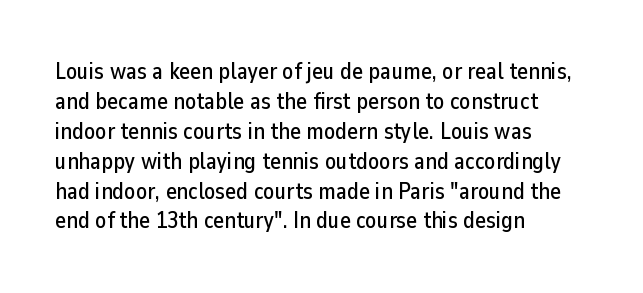
The image shows 23 px text type, upright; set left-aligned, normal line spacing (1.3x), normal letter spacing, not underlined.
